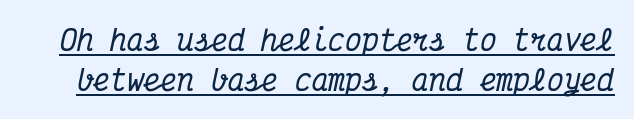
The image shows 28 px condensed serif type, italic (leaning right), monospaced; set normal line spacing (1.44x), normal letter spacing, underlined; medium stroke contrast and a medium x-height.
